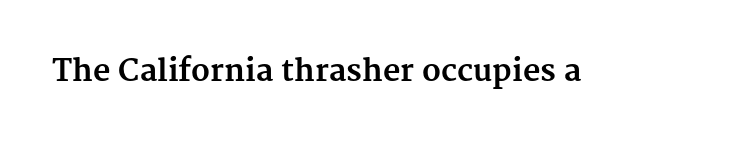
The face used here is seriffed, in the tradition of book romans. Default kerning and tracking; the words read as compact shapes. A typesetter would mark this as roman, not italic. Do the characters align in a grid? No, the font is proportional.
